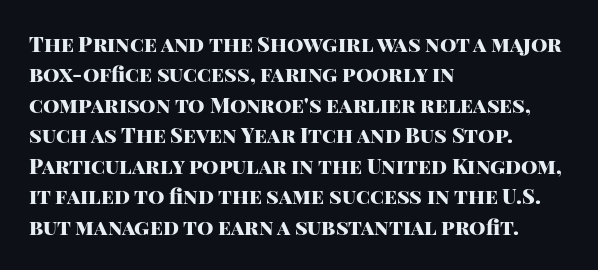
Q: Is the text bold? A: Yes.
Q: Is the text italic (slanted)? A: No, it is upright.
Q: Is the text underlined? A: No.
Q: How is the paragraph aligned? A: Left-aligned.
Q: Is the spacing between letters normal or unusually wide? A: Normal.
Q: Is the spacing between lines tight, normal or loose? A: Normal.
